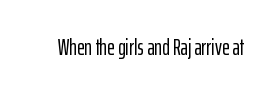
{"italic": "no", "underline": "no", "letter_spacing": "normal", "letter_spacing_em": 0.0, "glyph_px": 23}
